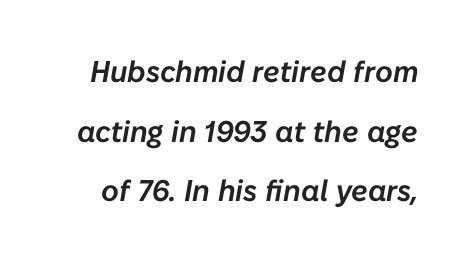
Rendered with sloped, italic letterforms. Summary of vertical rhythm: relaxed, with wide interline spacing. Is this a fixed-width face? No — the glyphs have proportional, varying widths. Students, note that the glyphs here touch the page at normal intervals. A clean baseline with only descenders dipping below it.
